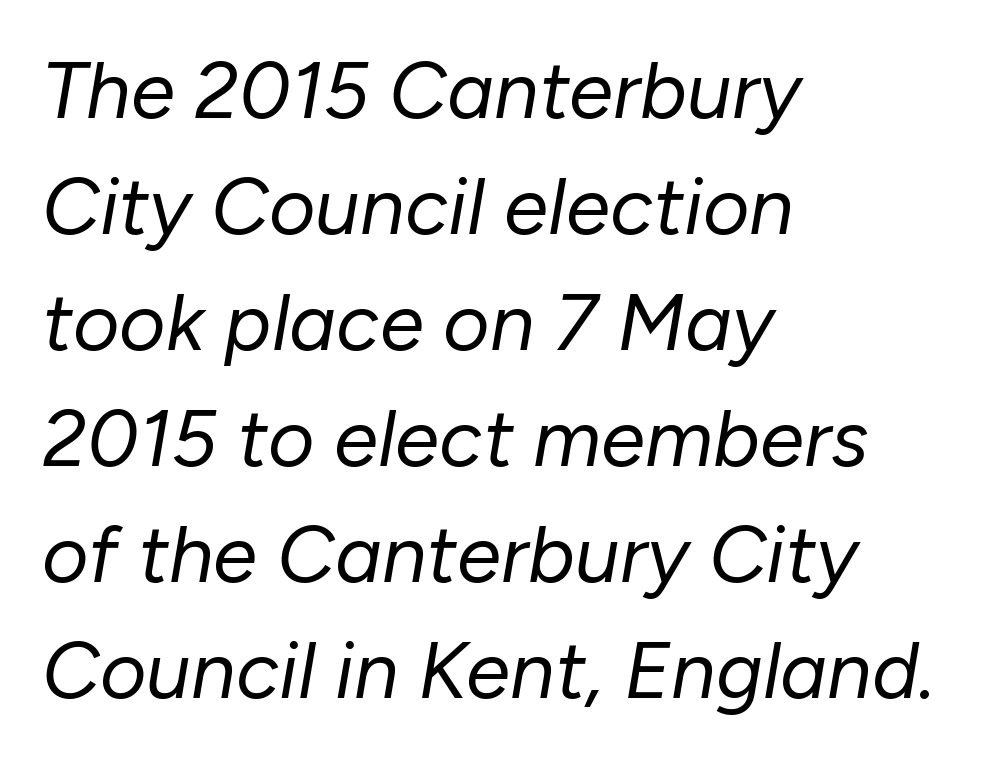
Each letter keeps its own natural width here, so spacing adapts to shape. The horizontal fit of the characters is conventional and even. Italic? Definitely — the glyphs are oblique. Each line starts at the same left margin while the right side varies.
